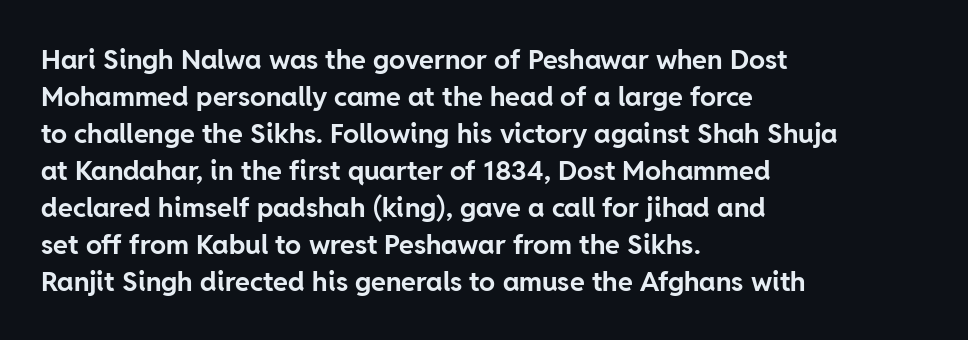
Q: Is the text bold? A: Yes.
Q: Is the text italic (slanted)? A: No, it is upright.
Q: Is the text underlined? A: No.
Q: How is the paragraph aligned? A: Left-aligned.
Q: Is the spacing between letters normal or unusually wide? A: Normal.
Q: Is the spacing between lines tight, normal or loose? A: Normal.
